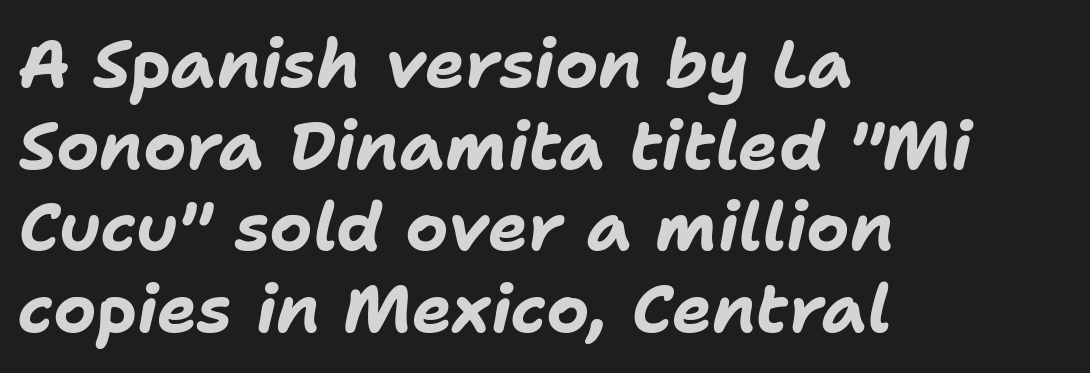
{"italic": "yes", "lean": "right", "slant_degrees": 11, "bold": "yes", "weight": "bold", "width": "normal", "stroke_contrast": "low", "x_height": "medium", "monospaced": "no", "underline": "no", "align": "left", "line_spacing_ratio": 1.22, "letter_spacing": "normal", "letter_spacing_em": 0.0, "glyph_px": 67}
